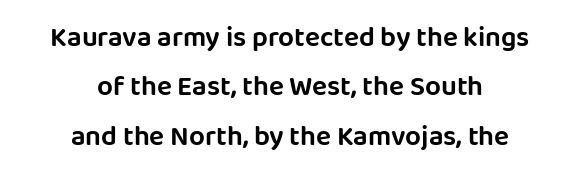
{"serif": "no", "italic": "no", "width": "normal", "stroke_contrast": "low", "x_height": "large", "monospaced": "no", "underline": "no", "align": "center", "line_spacing_ratio": 1.76, "letter_spacing": "normal", "letter_spacing_em": 0.0, "glyph_px": 28}
